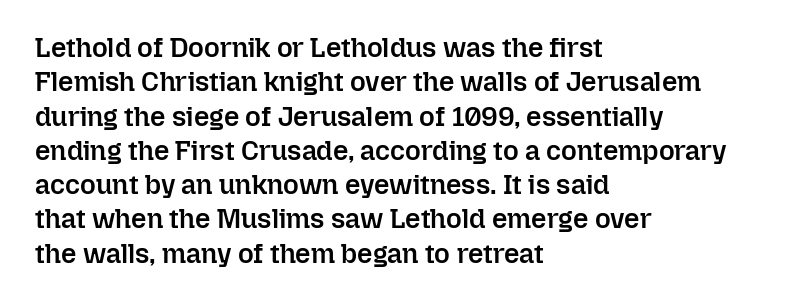
Q: Is the text bold? A: Semi-bold.
Q: Is the text italic (slanted)? A: No, it is upright.
Q: Is the text underlined? A: No.
Q: How is the paragraph aligned? A: Left-aligned.
Q: Is the spacing between letters normal or unusually wide? A: Normal.
Q: Is the spacing between lines tight, normal or loose? A: Normal.
